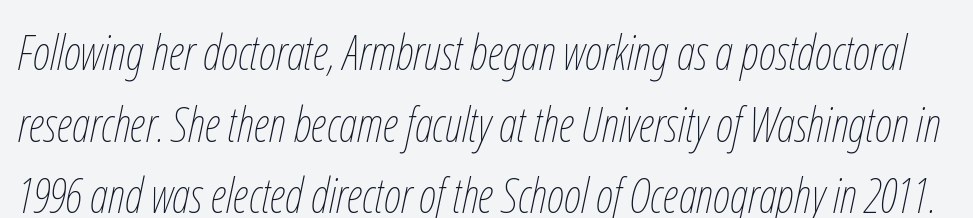
The image shows 48 px thin, condensed type, italic (leaning right); set normal line spacing (1.49x), normal letter spacing, not underlined; low stroke contrast and a medium x-height.
